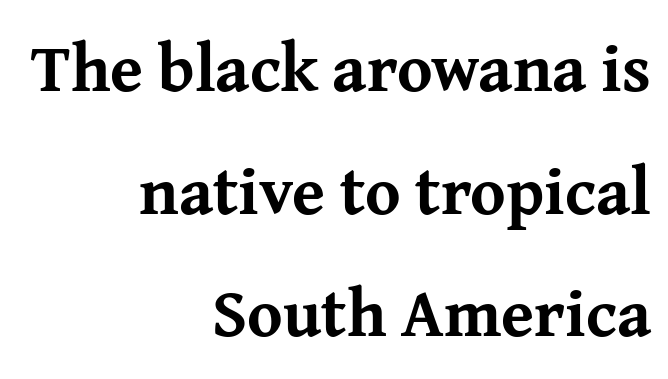
Q: Is the text bold? A: Yes.
Q: Is the text italic (slanted)? A: No, it is upright.
Q: Is the typeface a serif or a sans-serif typeface? A: Serif.
Q: Is the text underlined? A: No.
Q: How is the paragraph aligned? A: Right-aligned.
Q: Is the spacing between letters normal or unusually wide? A: Normal.
Q: Width (condensed, normal, or wide)? A: Normal.
Q: Stroke contrast? A: Medium.
Q: x-height? A: Medium.
Q: Monospaced? A: No.
